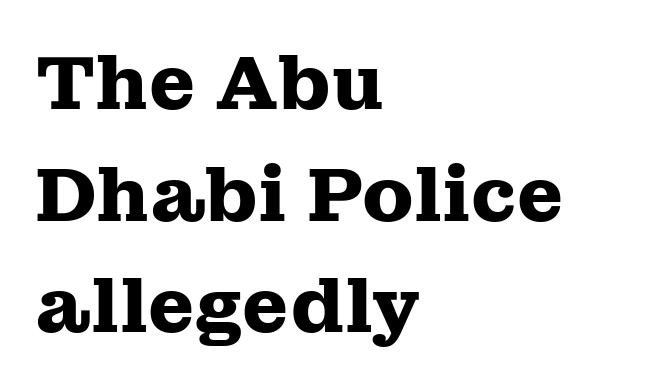
Q: Is the text bold? A: Yes.
Q: Is the text italic (slanted)? A: No, it is upright.
Q: Is the typeface a serif or a sans-serif typeface? A: Serif.
Q: Is the text underlined? A: No.
Q: How is the paragraph aligned? A: Left-aligned.
Q: Is the spacing between letters normal or unusually wide? A: Normal.
Q: Is the spacing between lines tight, normal or loose? A: Normal.
Q: Width (condensed, normal, or wide)? A: Wide.
Q: Stroke contrast? A: Medium.
Q: x-height? A: Medium.
Q: Monospaced? A: No.
